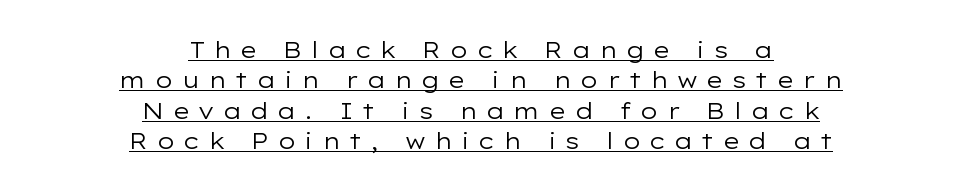
{"italic": "no", "bold": "no", "underline": "yes", "align": "center", "line_spacing": "normal", "line_spacing_ratio": 1.32, "letter_spacing": "wide", "letter_spacing_em": 0.36, "glyph_px": 23}
